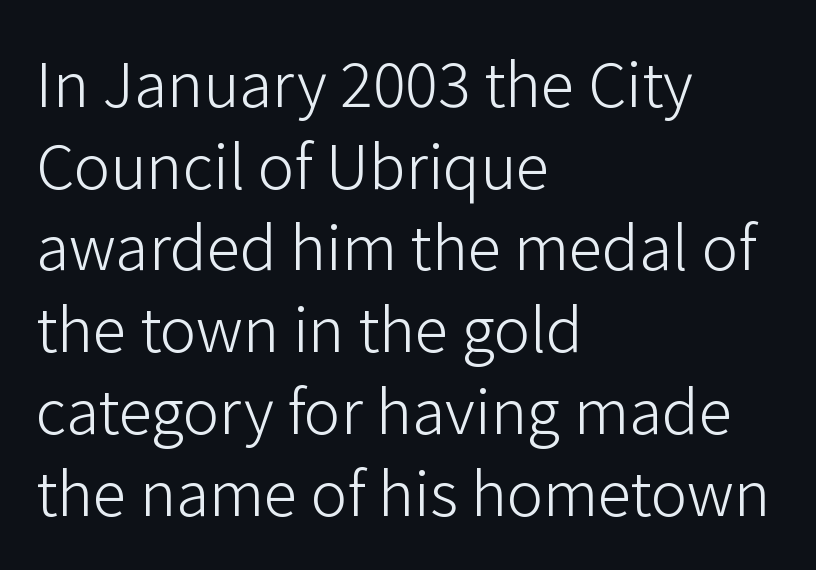
The image shows 61 px light sans-serif type, upright; set left-aligned, normal line spacing (1.34x), normal letter spacing, not underlined; low stroke contrast and a medium x-height.
